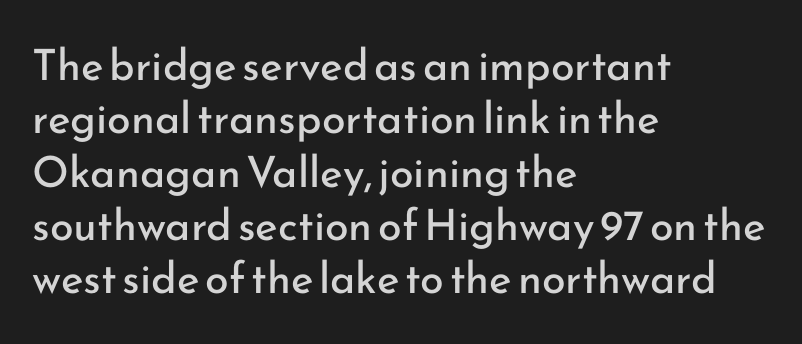
Unmarked baselines from the first word to the last. These lines keep a tight, regular rhythm from letter to letter. The letters carry no serifs — their stems end cleanly without finishing strokes. On a weight scale, this lands at 450 or below. When letters stand straight like this, we call the style roman or upright.
